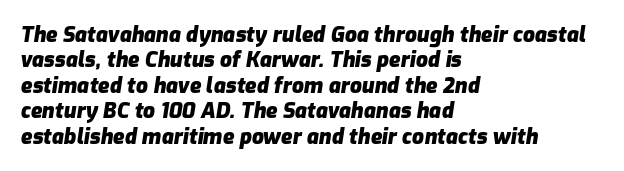
{"italic": "yes", "lean": "right", "slant_degrees": 9, "bold": "yes", "underline": "no", "align": "left", "line_spacing_ratio": 1.21, "letter_spacing": "normal", "letter_spacing_em": 0.0, "glyph_px": 21}
